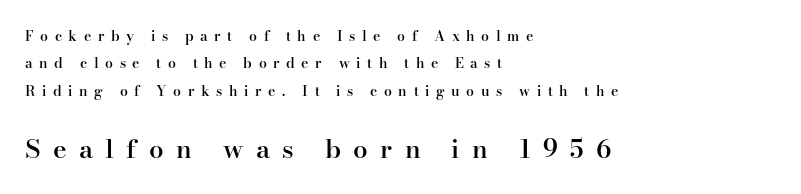
Q: Is the text bold? A: Semi-bold.
Q: Is the text italic (slanted)? A: No, it is upright.
Q: Is the text underlined? A: No.
Q: How is the paragraph aligned? A: Left-aligned.
Q: Is the spacing between letters normal or unusually wide? A: Unusually wide.
Q: Is the spacing between lines tight, normal or loose? A: Loose.
Q: Which block of text is set in a larger size, the first (top) or the second (bottom)? A: The second (bottom) one.
